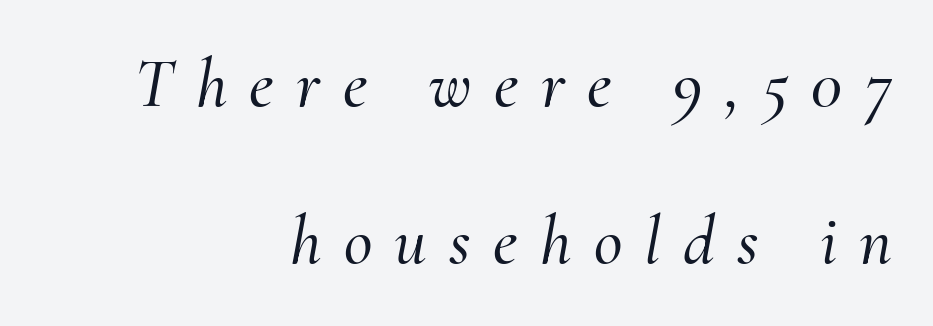
Q: Is the text italic (slanted)? A: Yes, it leans right by about 10 degrees.
Q: Is the typeface a serif or a sans-serif typeface? A: Serif.
Q: Is the text underlined? A: No.
Q: How is the paragraph aligned? A: Right-aligned.
Q: Is the spacing between letters normal or unusually wide? A: Unusually wide.
Q: Is the spacing between lines tight, normal or loose? A: Loose.
Q: Width (condensed, normal, or wide)? A: Normal.
Q: Stroke contrast? A: Medium.
Q: x-height? A: Small.
Q: Monospaced? A: No.
